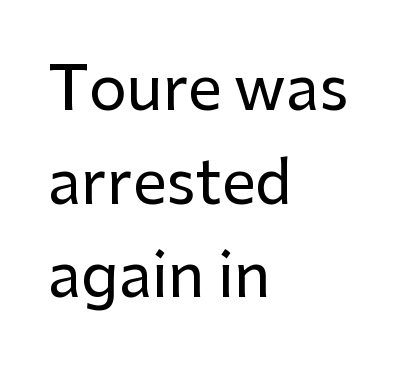
The image shows 60 px sans-serif type, upright; set left-aligned, normal line spacing (1.56x), normal letter spacing, not underlined; low stroke contrast and a medium x-height.
